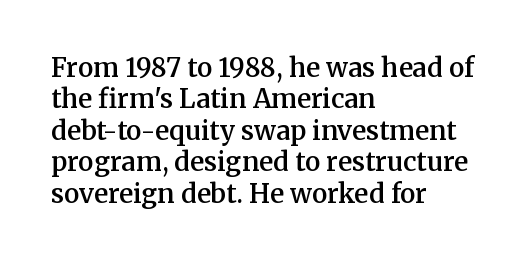
{"italic": "no", "bold": "semi", "underline": "no", "align": "left", "line_spacing_ratio": 1.21, "letter_spacing": "normal", "letter_spacing_em": 0.0, "glyph_px": 26}
